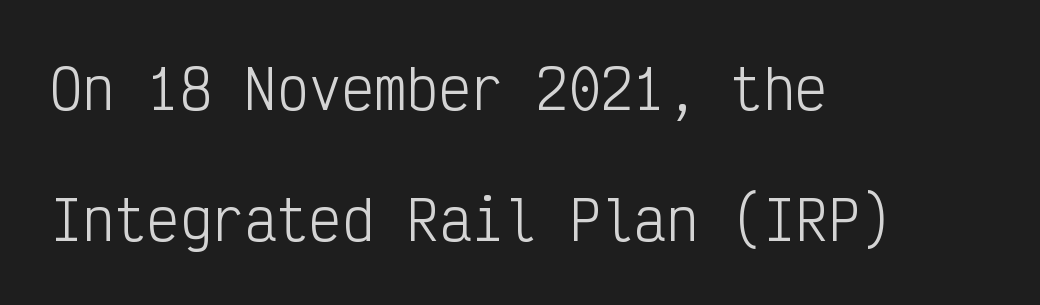
The image shows 54 px light, condensed sans-serif type, upright, monospaced; set left-aligned, loose line spacing (2.42x), normal letter spacing, not underlined; low stroke contrast and a medium x-height.
